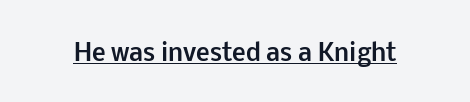
The image shows 23 px bold type, upright; set normal letter spacing, underlined.
